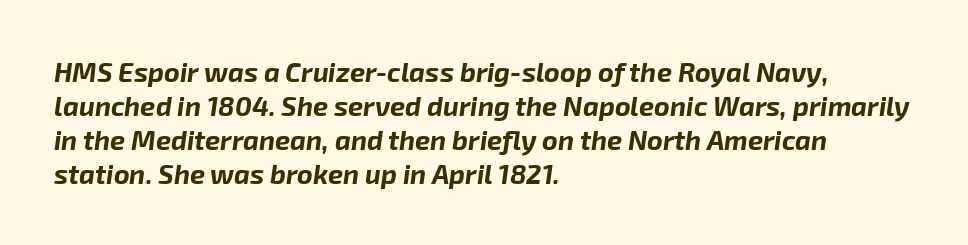
{"italic": "yes", "lean": "right", "slant_degrees": 8, "bold": "yes", "underline": "no", "align": "left", "line_spacing": "normal", "line_spacing_ratio": 1.26, "letter_spacing": "normal", "letter_spacing_em": 0.0, "glyph_px": 27}
